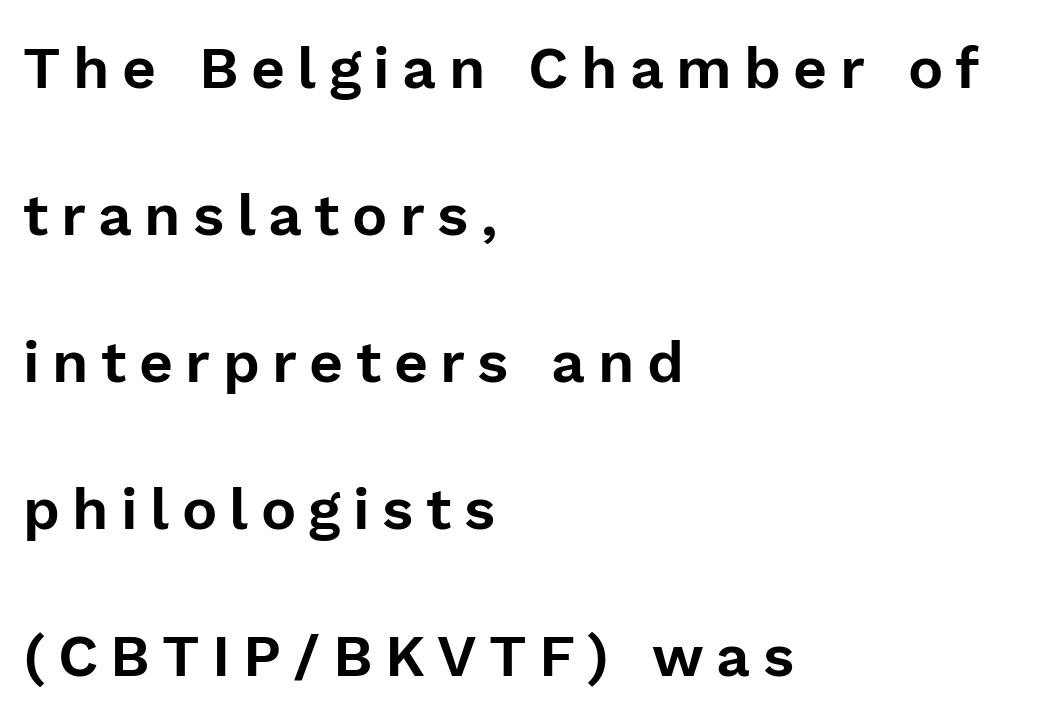
The image shows 59 px sans-serif type, upright; set left-aligned, loose line spacing (2.49x), unusually wide letter spacing (+0.21 em), not underlined; low stroke contrast and a medium x-height.
